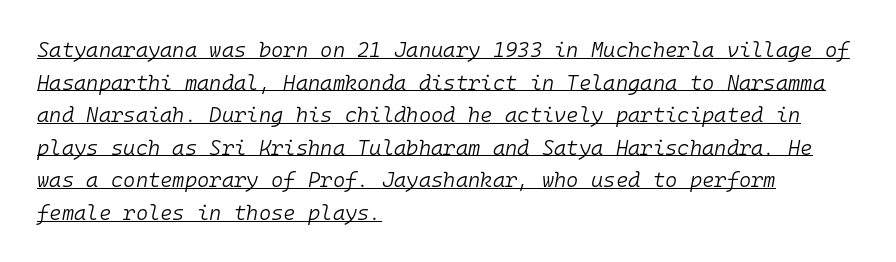
Short note: letters normally spaced. Rows of type keep a routine distance in the vertical direction. The text carries the slant typical of an italic or oblique font. Heft: none added — not bold. The lettering is marked with a stroke running underneath it. The paragraph has a hard left edge and a soft right edge.
